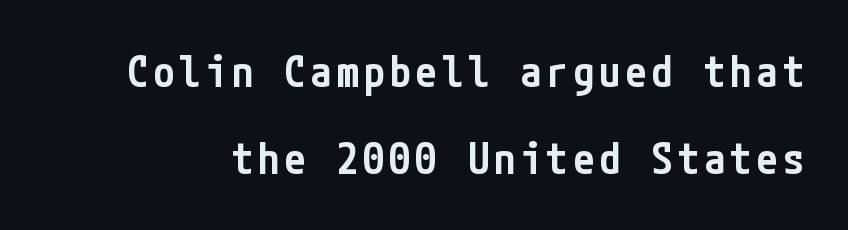
The face used here is a sans, in the tradition of grotesques and geometrics. Leading is clearly above the norm, producing a sparse column. Emphasis by weight is partial: semibold. Characters remain perfectly vertical along every line. This rendering features lettering with no underline.
